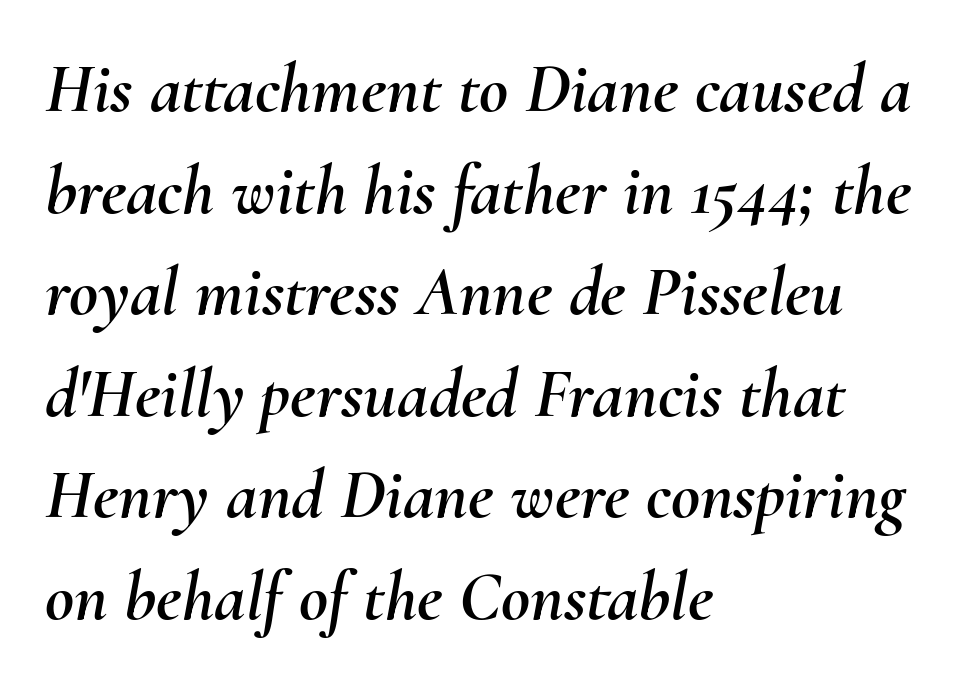
{"italic": "yes", "lean": "right", "slant_degrees": 10, "width": "normal", "stroke_contrast": "medium", "x_height": "small", "monospaced": "no", "underline": "no", "align": "left", "line_spacing": "normal", "line_spacing_ratio": 1.43, "letter_spacing": "normal", "letter_spacing_em": 0.0, "glyph_px": 71}
